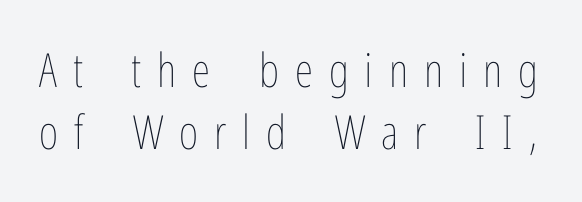
The image shows 47 px thin, condensed type, upright; set normal line spacing (1.31x), unusually wide letter spacing (+0.34 em), not underlined; low stroke contrast and a medium x-height.
